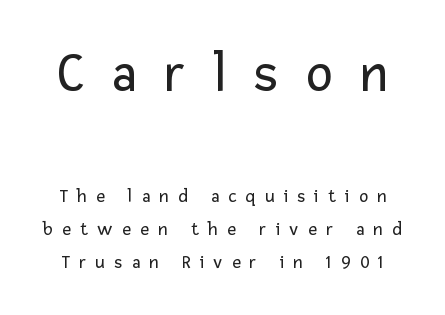
The face looks like a standard text weight, possibly lighter. If you drew a line through each stem, it would be perfectly vertical. Character size in the leading block exceeds that of the trailing block. Each row of text sits above clean, open space. These lines have a slow, spaced-out rhythm from letter to letter. Type style note: lacks serifs.
